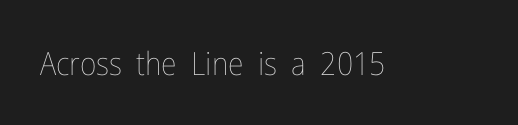
Q: Is the text bold? A: No.
Q: Is the text italic (slanted)? A: No, it is upright.
Q: Is the text underlined? A: No.
Q: Is the spacing between letters normal or unusually wide? A: Normal.
Q: Width (condensed, normal, or wide)? A: Condensed.
Q: Stroke contrast? A: Low.
Q: x-height? A: Medium.
Q: Monospaced? A: No.
